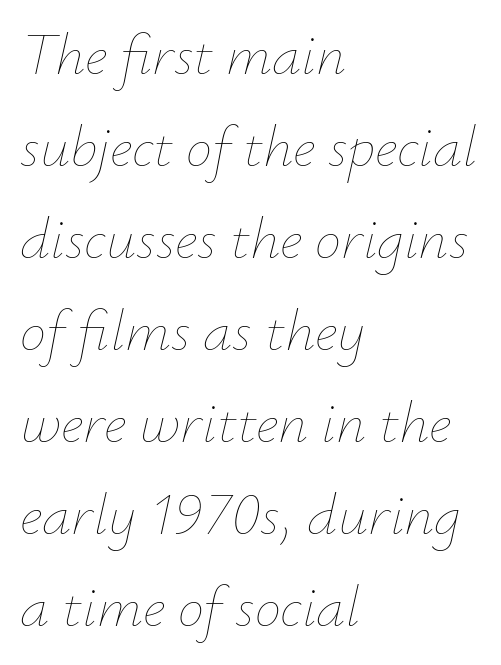
{"italic": "yes", "lean": "right", "slant_degrees": 12, "bold": "no", "weight": "thin", "width": "normal", "stroke_contrast": "low", "x_height": "small", "monospaced": "no", "underline": "no", "align": "left", "line_spacing": "normal", "line_spacing_ratio": 1.56, "letter_spacing": "normal", "letter_spacing_em": 0.0, "glyph_px": 59}
